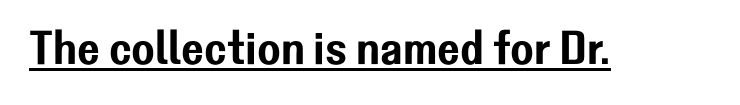
{"serif": "no", "italic": "no", "width": "normal", "stroke_contrast": "low", "x_height": "medium", "monospaced": "no", "underline": "yes", "letter_spacing": "normal", "letter_spacing_em": 0.0, "glyph_px": 48}
